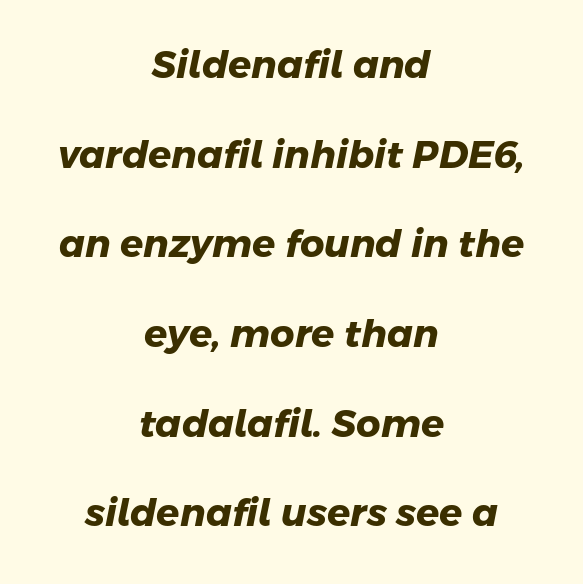
The rendering uses a large line-height, opening up the rows. Beneath every word, the page is bare. The compositor balanced each line on the midline. The gaps between neighbouring characters are ordinary and unremarkable. Do the characters align in a grid? No, the font is proportional.
